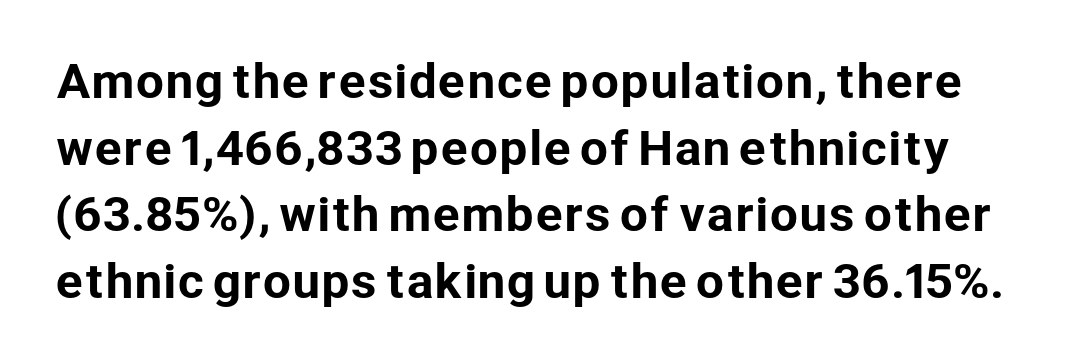
Q: Is the text italic (slanted)? A: No, it is upright.
Q: Is the typeface a serif or a sans-serif typeface? A: Sans-serif.
Q: Is the text underlined? A: No.
Q: Is the spacing between letters normal or unusually wide? A: Normal.
Q: Is the spacing between lines tight, normal or loose? A: Normal.
Q: Width (condensed, normal, or wide)? A: Normal.
Q: Stroke contrast? A: Low.
Q: x-height? A: Medium.
Q: Monospaced? A: No.
